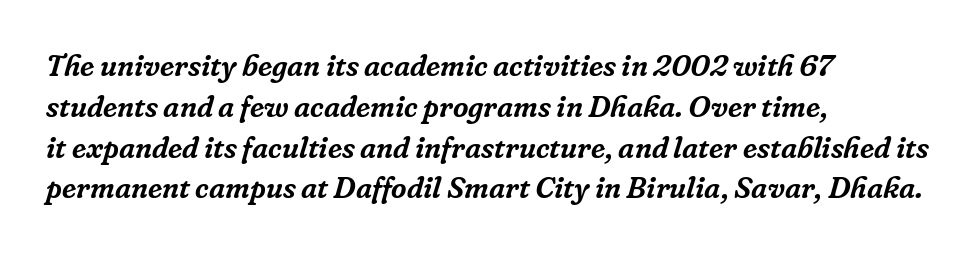
{"serif": "yes", "italic": "yes", "lean": "right", "slant_degrees": 16, "width": "normal", "stroke_contrast": "low", "x_height": "medium", "monospaced": "no", "underline": "no", "align": "left", "line_spacing": "normal", "line_spacing_ratio": 1.36, "letter_spacing": "normal", "letter_spacing_em": 0.0, "glyph_px": 30}
